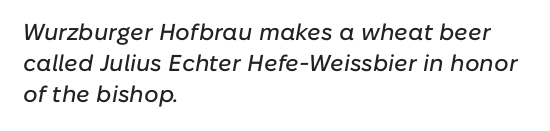
{"italic": "yes", "lean": "right", "slant_degrees": 10, "underline": "no", "align": "left", "line_spacing": "normal", "line_spacing_ratio": 1.35, "letter_spacing": "normal", "letter_spacing_em": 0.0, "glyph_px": 23}
